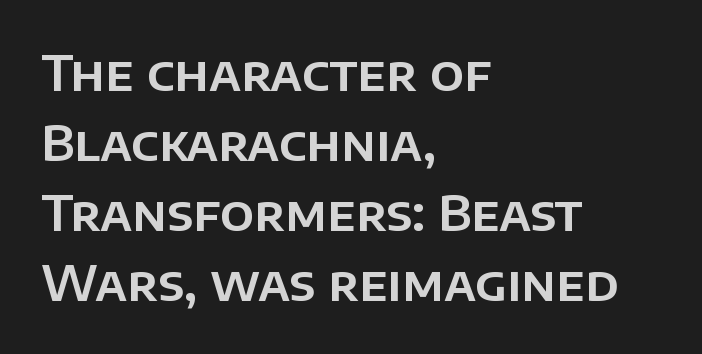
Look at the bottom of the vertical strokes: they stop flat, with no serifs. Line spacing here is normal. No italicization has been applied; the sample stays upright. The passage shown has conventional tracking throughout.
